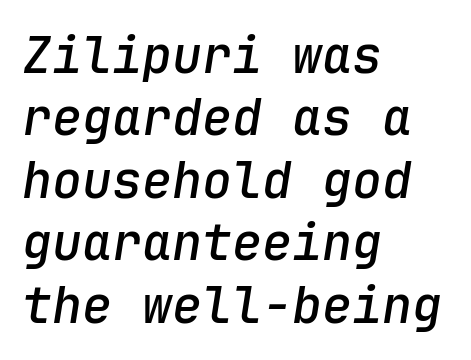
{"italic": "yes", "lean": "right", "slant_degrees": 9, "bold": "semi", "weight": "semibold", "width": "normal", "stroke_contrast": "low", "x_height": "medium", "monospaced": "yes", "underline": "no", "align": "left", "line_spacing": "normal", "line_spacing_ratio": 1.25, "letter_spacing": "normal", "letter_spacing_em": 0.0, "glyph_px": 50}
